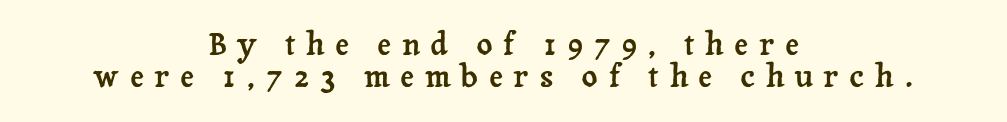
Q: Is the text italic (slanted)? A: No, it is upright.
Q: Is the typeface a serif or a sans-serif typeface? A: Serif.
Q: Is the text underlined? A: No.
Q: How is the paragraph aligned? A: Centered.
Q: Is the spacing between letters normal or unusually wide? A: Unusually wide.
Q: Is the spacing between lines tight, normal or loose? A: Tight.
Q: Width (condensed, normal, or wide)? A: Normal.
Q: Stroke contrast? A: Low.
Q: x-height? A: Medium.
Q: Monospaced? A: No.
